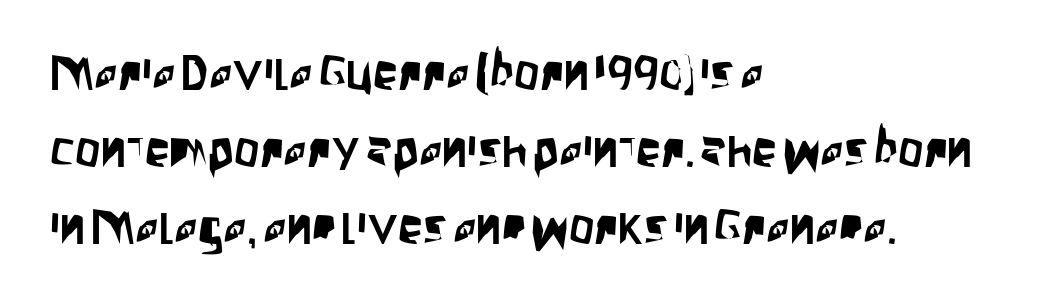
Proportional: the letters do not fall into vertical columns. Horizontally, the lines are justified to the leading edge only. Is this a sans? Yes — the strokes have no serifs. Standard letterfit; no display-style spreading of the glyphs. Characters remain perfectly vertical along every line.
